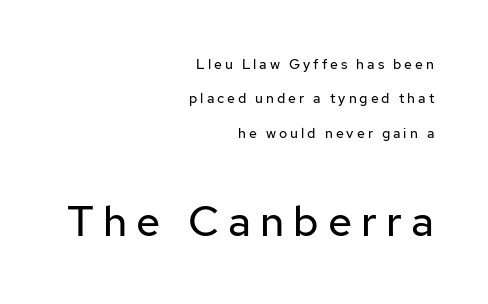
{"serif": "no", "italic": "no", "bold": "no", "weight": "regular", "width": "normal", "stroke_contrast": "low", "x_height": "medium", "monospaced": "no", "underline": "no", "align": "right", "line_spacing": "loose", "line_spacing_ratio": 2.46, "letter_spacing": "wide", "letter_spacing_em": 0.21, "larger_block": "second", "size_ratio": 3.07, "glyph_px": 43}
